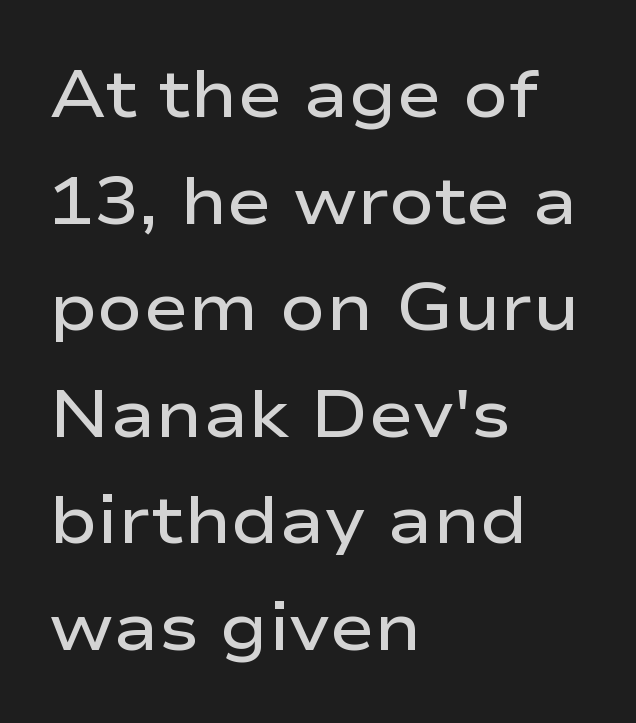
A bare baseline throughout the passage. If you drew a line through each stem, it would be perfectly vertical. Varying glyph widths throughout — classic text-font behaviour. The font is running at a semibold setting, under full bold. What kind of face is this? One without serifs — a sans.
